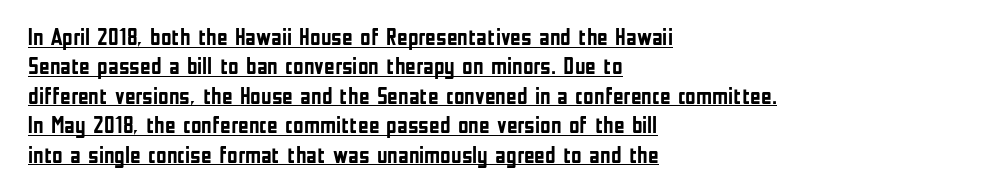
Q: Is the text bold? A: Yes.
Q: Is the text italic (slanted)? A: No, it is upright.
Q: Is the text underlined? A: Yes.
Q: How is the paragraph aligned? A: Left-aligned.
Q: Is the spacing between letters normal or unusually wide? A: Normal.
Q: Is the spacing between lines tight, normal or loose? A: Normal.
